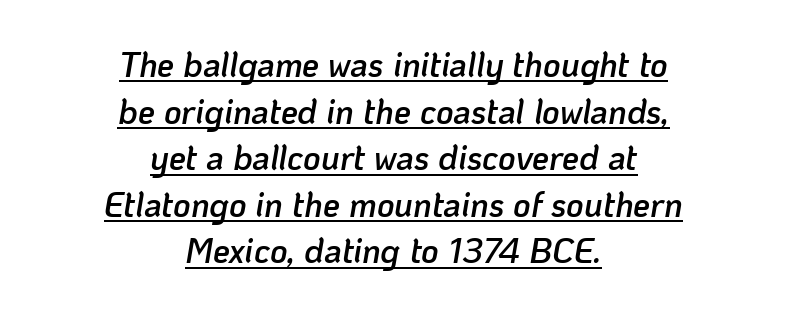
{"italic": "yes", "lean": "right", "slant_degrees": 10, "bold": "semi", "weight": "semibold", "width": "normal", "stroke_contrast": "low", "x_height": "medium", "monospaced": "no", "underline": "yes", "align": "center", "line_spacing": "normal", "line_spacing_ratio": 1.37, "letter_spacing": "normal", "letter_spacing_em": 0.0, "glyph_px": 34}
